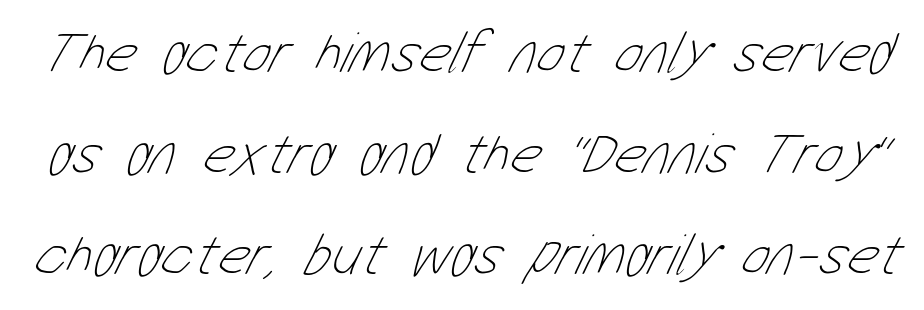
Weight: not bold — regular or lighter. The passage shown has conventional tracking throughout. Looks like regular typesetting: each glyph gets only the width it needs. Glance below the letters and you will spot only blank space.
